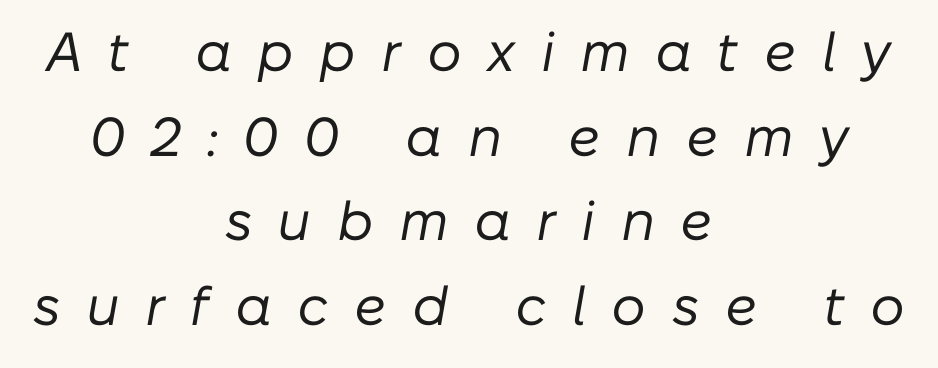
Is this a fixed-width face? No — the glyphs have proportional, varying widths. Baseline-to-baseline distance is the conventional proportion of letter height. Think standard paragraph weight, or any step lighter than that. Type without underlining. The rendering inserts visible extra space after every character. Horizontally, the lines are justified to the midpoint only.
